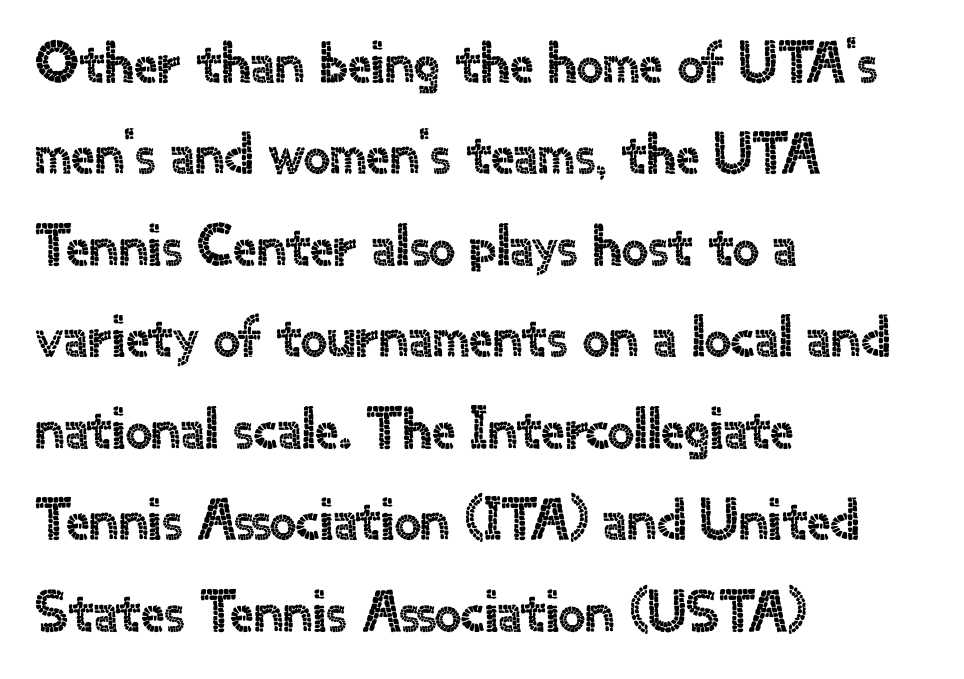
{"serif": "no", "italic": "no", "width": "normal", "x_height": "small", "monospaced": "no", "underline": "no", "align": "left", "line_spacing": "normal", "line_spacing_ratio": 1.55, "letter_spacing": "normal", "letter_spacing_em": 0.0, "glyph_px": 59}
